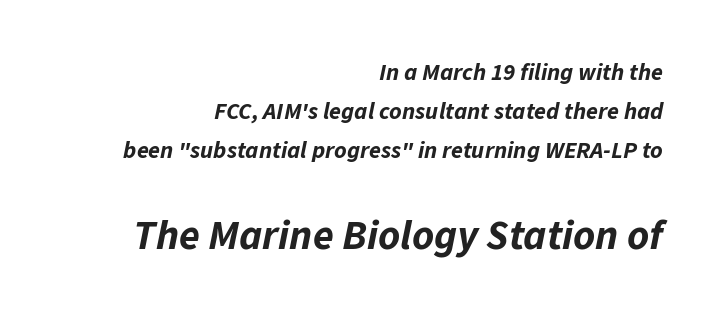
Q: Is the text bold? A: Yes.
Q: Is the text italic (slanted)? A: Yes, it leans right by about 11 degrees.
Q: Is the text underlined? A: No.
Q: How is the paragraph aligned? A: Right-aligned.
Q: Is the spacing between letters normal or unusually wide? A: Normal.
Q: Is the spacing between lines tight, normal or loose? A: Normal.
Q: Which block of text is set in a larger size, the first (top) or the second (bottom)? A: The second (bottom) one.
Q: Width (condensed, normal, or wide)? A: Normal.
Q: Stroke contrast? A: Low.
Q: x-height? A: Medium.
Q: Monospaced? A: No.
